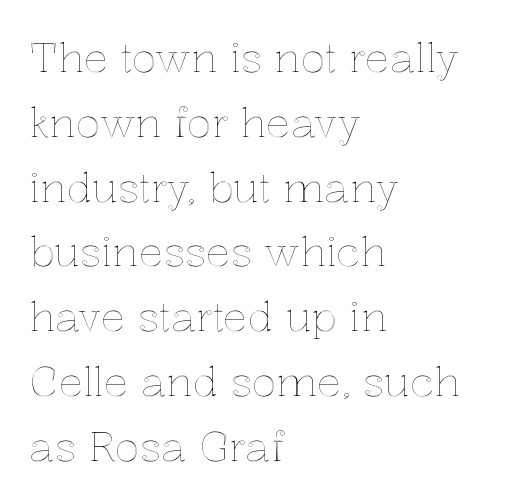
A roman cut, with each character standing at attention. The setting favours the left margin, as ordinary paragraphs usually do. Glyph-to-glyph distance matches everyday printed text. The block of text has a typical density, with ordinary space between rows. Note the varied advance widths — an 'i' is clearly narrower than an 'm'. Lines of text with bare space underneath.
